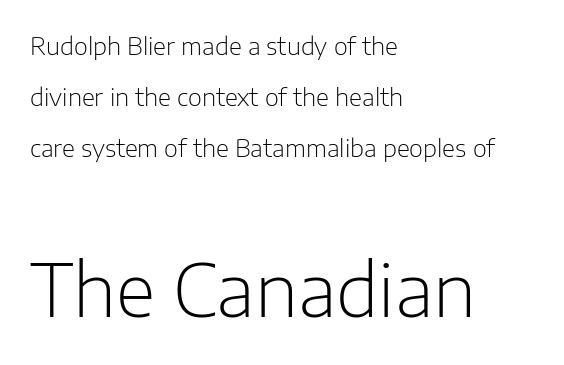
{"serif": "no", "italic": "no", "bold": "no", "weight": "light", "width": "normal", "stroke_contrast": "low", "x_height": "medium", "monospaced": "no", "underline": "no", "align": "left", "line_spacing": "loose", "line_spacing_ratio": 2.12, "letter_spacing": "normal", "letter_spacing_em": 0.0, "larger_block": "second", "size_ratio": 3.04, "glyph_px": 73}
